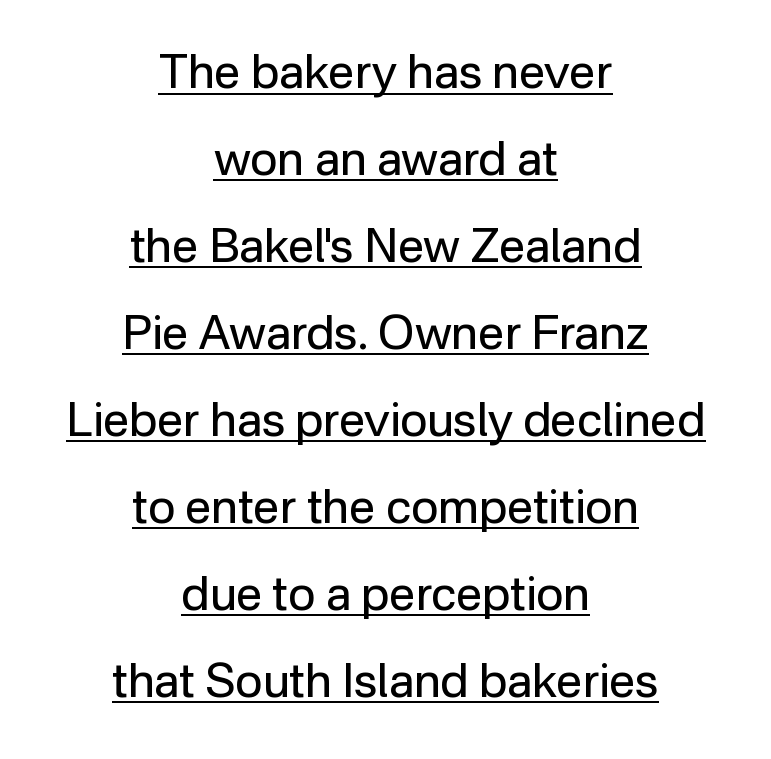
The image shows 47 px regular-weight sans-serif type, upright; set centered, line spacing 1.85x, normal letter spacing, underlined; low stroke contrast and a medium x-height.
